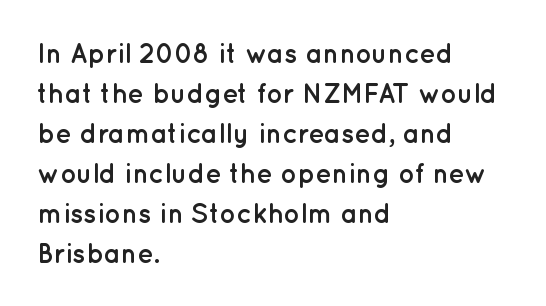
The image shows 27 px bold type, upright; set left-aligned, normal line spacing (1.48x), normal letter spacing, not underlined.
